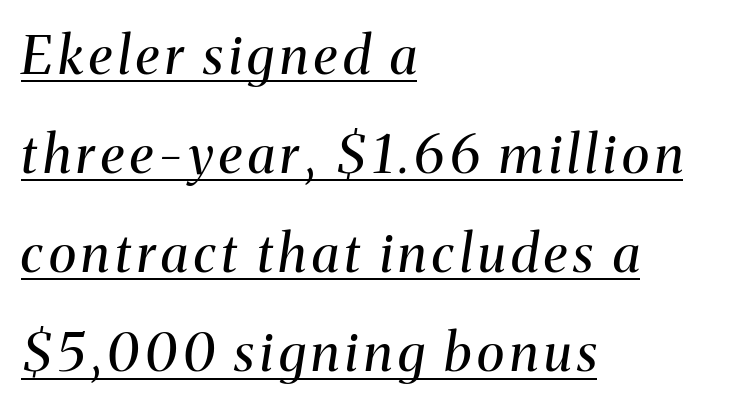
Q: Is the text bold? A: No.
Q: Is the text italic (slanted)? A: Yes, it leans right by about 8 degrees.
Q: Is the typeface a serif or a sans-serif typeface? A: Serif.
Q: Is the text underlined? A: Yes.
Q: How is the paragraph aligned? A: Left-aligned.
Q: Width (condensed, normal, or wide)? A: Normal.
Q: Stroke contrast? A: Medium.
Q: x-height? A: Medium.
Q: Monospaced? A: No.
